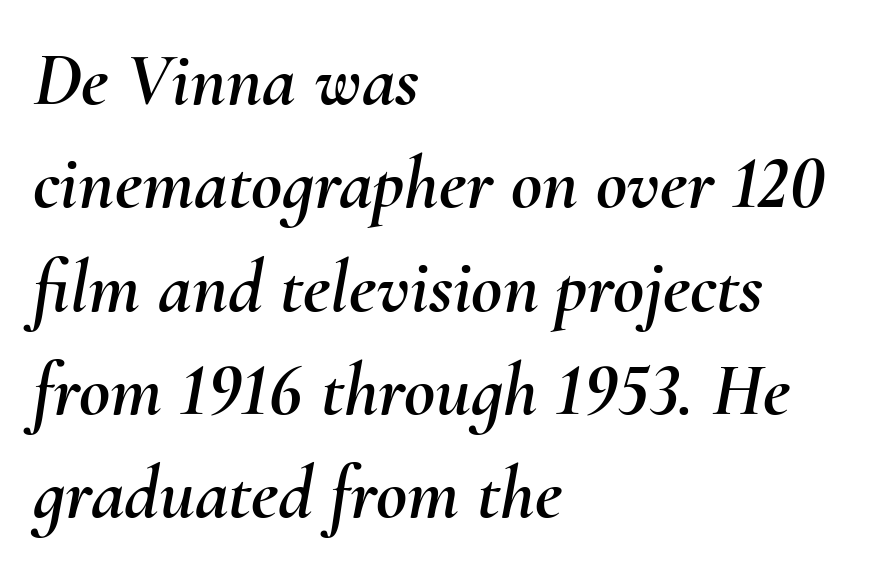
{"italic": "yes", "lean": "right", "slant_degrees": 10, "width": "normal", "stroke_contrast": "medium", "x_height": "small", "monospaced": "no", "underline": "no", "align": "left", "line_spacing": "normal", "line_spacing_ratio": 1.36, "letter_spacing": "normal", "letter_spacing_em": 0.0, "glyph_px": 76}
